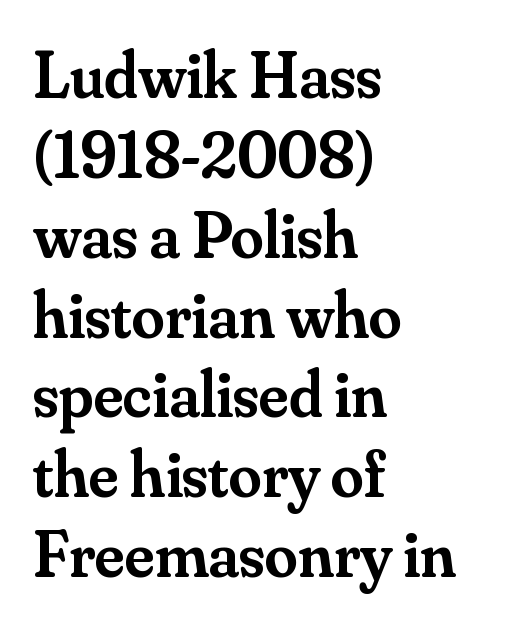
Q: Is the text bold? A: Semi-bold.
Q: Is the text italic (slanted)? A: No, it is upright.
Q: Is the typeface a serif or a sans-serif typeface? A: Serif.
Q: Is the text underlined? A: No.
Q: How is the paragraph aligned? A: Left-aligned.
Q: Is the spacing between letters normal or unusually wide? A: Normal.
Q: Width (condensed, normal, or wide)? A: Normal.
Q: Stroke contrast? A: Medium.
Q: x-height? A: Small.
Q: Monospaced? A: No.
